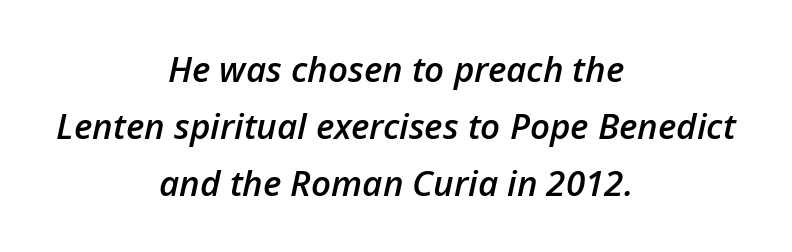
{"italic": "yes", "lean": "right", "slant_degrees": 12, "bold": "semi", "weight": "semibold", "width": "normal", "stroke_contrast": "low", "x_height": "medium", "monospaced": "no", "underline": "no", "align": "center", "line_spacing": "normal", "line_spacing_ratio": 1.63, "letter_spacing": "normal", "letter_spacing_em": 0.0, "glyph_px": 35}
